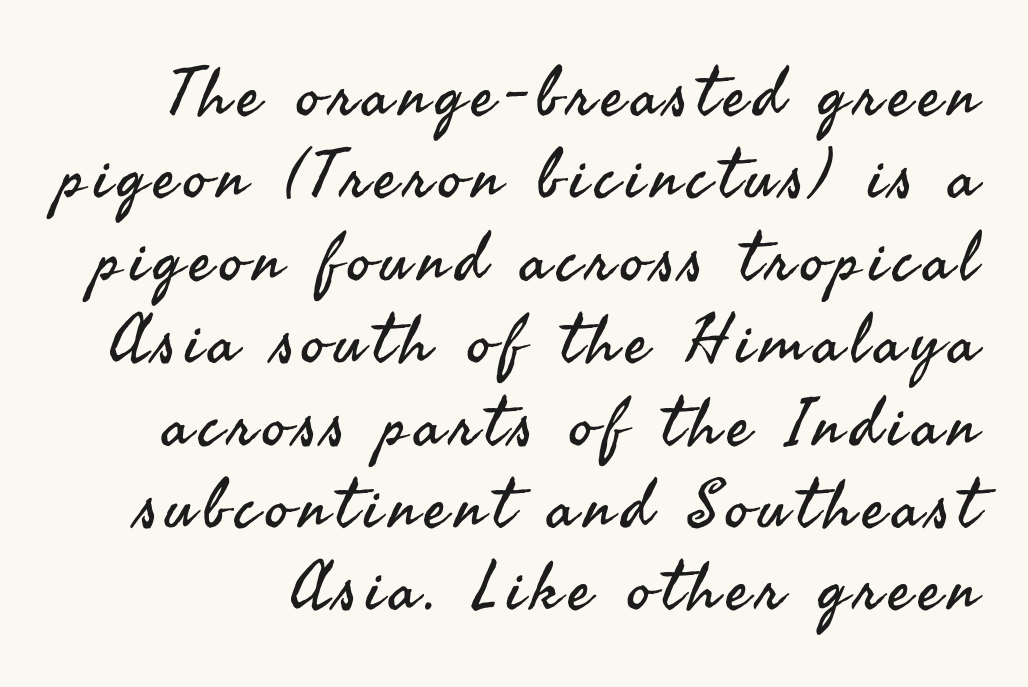
Check under the words: just untouched page. Weight: in the light-to-regular range. A typesetter would call this proportional, since set widths differ per character. Does the type have serifs? No, each stem ends abruptly.
